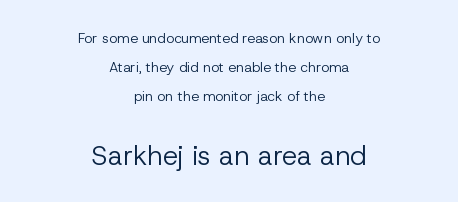
{"italic": "no", "bold": "no", "underline": "no", "align": "center", "line_spacing": "loose", "line_spacing_ratio": 2.07, "letter_spacing": "normal", "letter_spacing_em": 0.0, "larger_block": "second", "size_ratio": 1.93, "glyph_px": 27}
